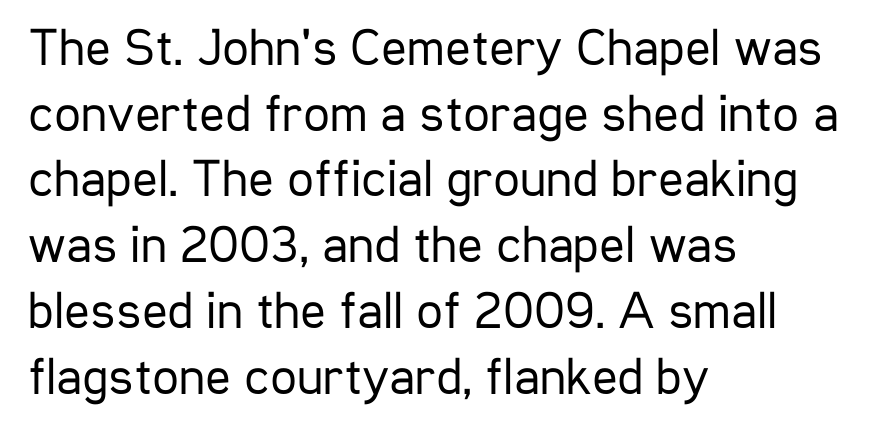
{"serif": "no", "italic": "no", "bold": "no", "weight": "regular", "width": "condensed", "stroke_contrast": "low", "x_height": "medium", "monospaced": "no", "underline": "no", "align": "left", "line_spacing_ratio": 1.24, "letter_spacing": "normal", "letter_spacing_em": 0.0, "glyph_px": 53}
